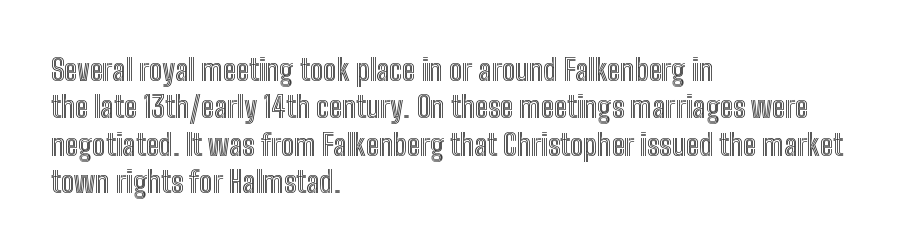
Students, observe: this is what conventionally led text looks like. Spacing between characters is what you'd get straight out of the box. This rendering uses left alignment, leaving the right contour irregular. Anything drawn beneath the words? Only blank space.
